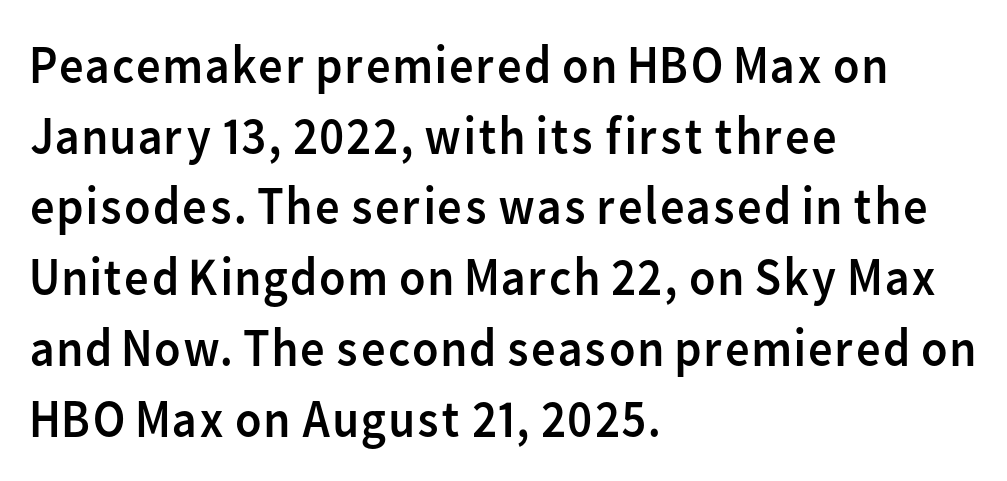
These lines are rendered in a variable-pitch font. A typesetter would mark this as roman, not italic. Letter spacing: default. Rows of type keep a routine distance in the vertical direction. Descenders are the only things crossing below the line. This reads as an unemphasized weight, regular at the heaviest.
